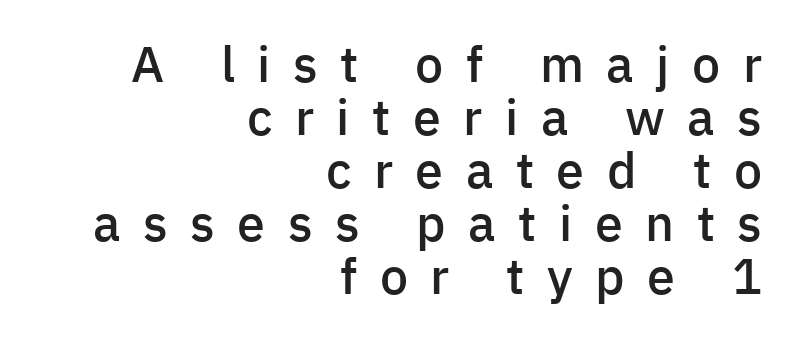
The image shows 50 px semibold sans-serif type, upright; set right-aligned, tight line spacing (1.06x), unusually wide letter spacing (+0.45 em), not underlined; low stroke contrast and a medium x-height.
